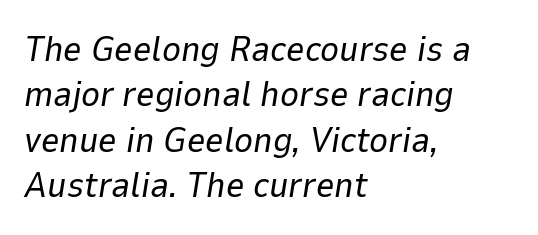
The image shows 36 px regular-weight type, italic (leaning right); set left-aligned, normal line spacing (1.26x), normal letter spacing, not underlined; low stroke contrast and a medium x-height.
